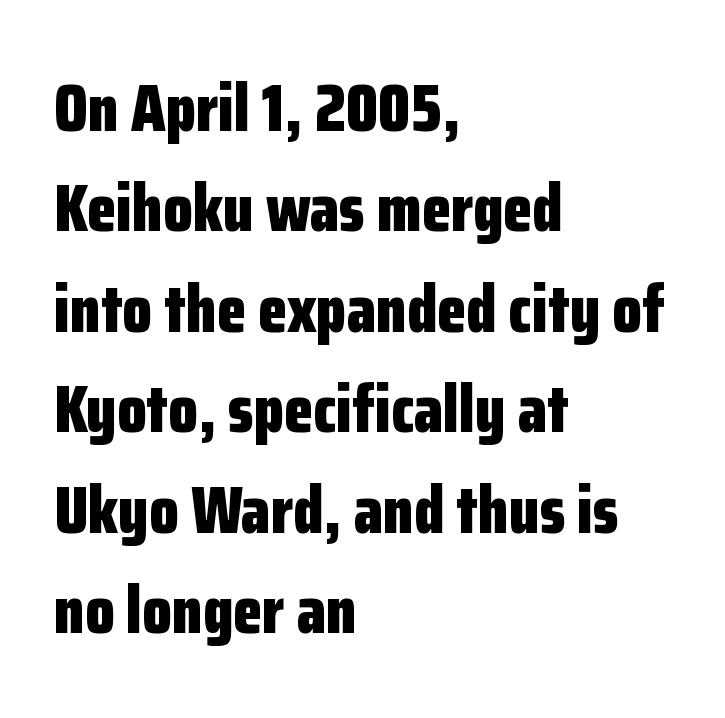
The image shows 67 px bold, condensed sans-serif type, upright; set left-aligned, normal line spacing (1.5x), normal letter spacing, not underlined; low stroke contrast and a medium x-height.
